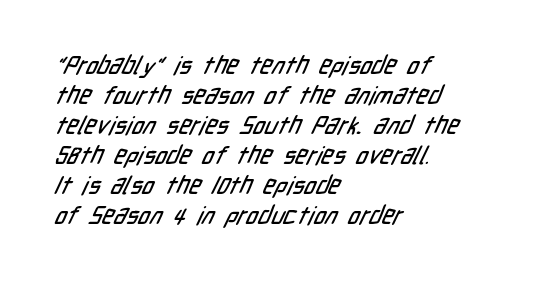
Standard letterfit; no display-style spreading of the glyphs. Check under the words: just untouched page. Which margin do the lines hug? The left one — the right edge is uneven.
